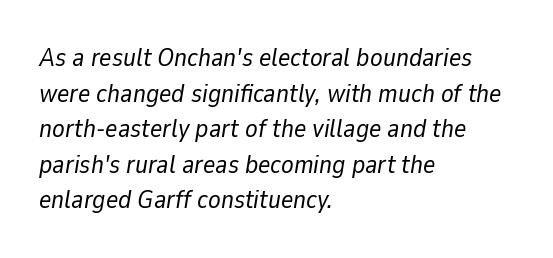
This rendering uses left alignment, leaving the right contour irregular. This block has exactly the height ordinary leading produces. The face used here has a pronounced slope to its letters. Counters stay open thanks to moderate or lighter strokes.
